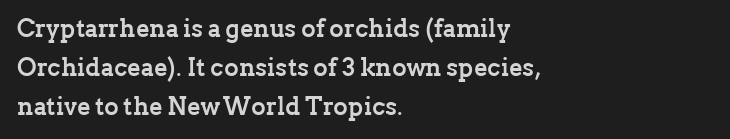
Vertical strokes here are truly vertical. In terms of letterspacing, this is plain default setting. This block has exactly the height ordinary leading produces. Pretty heavy lettering here — definitely bold.
